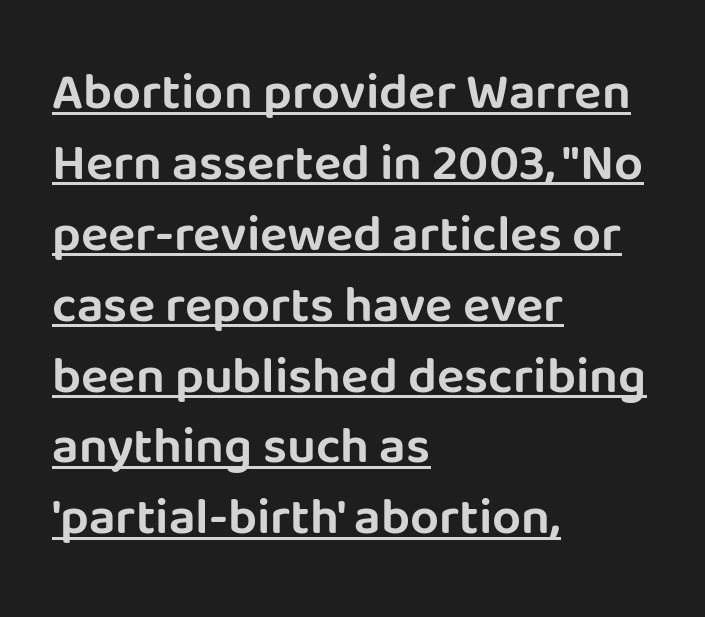
{"serif": "no", "italic": "no", "width": "normal", "stroke_contrast": "low", "x_height": "large", "monospaced": "no", "underline": "yes", "align": "left", "line_spacing": "normal", "line_spacing_ratio": 1.39, "letter_spacing": "normal", "letter_spacing_em": 0.0, "glyph_px": 51}
